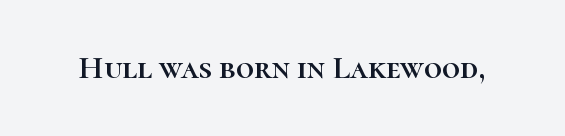
Q: Is the text italic (slanted)? A: No, it is upright.
Q: Is the text underlined? A: No.
Q: Is the spacing between letters normal or unusually wide? A: Normal.
Q: Width (condensed, normal, or wide)? A: Normal.
Q: Stroke contrast? A: High.
Q: x-height? A: Medium.
Q: Monospaced? A: No.
